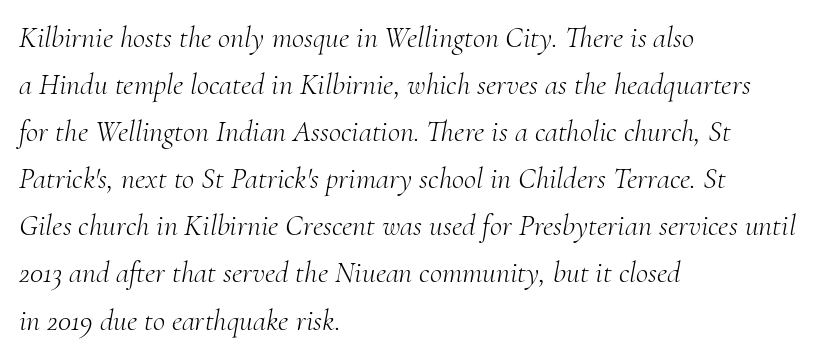
The whole block is typeset with a tilt. Teacher's note: observe the even left margin — that is flush-left alignment. Looks like regular typesetting: each glyph gets only the width it needs. This is serif lettering, the kind often seen in printed books. Underline: absent. These lines keep a tight, regular rhythm from letter to letter.
